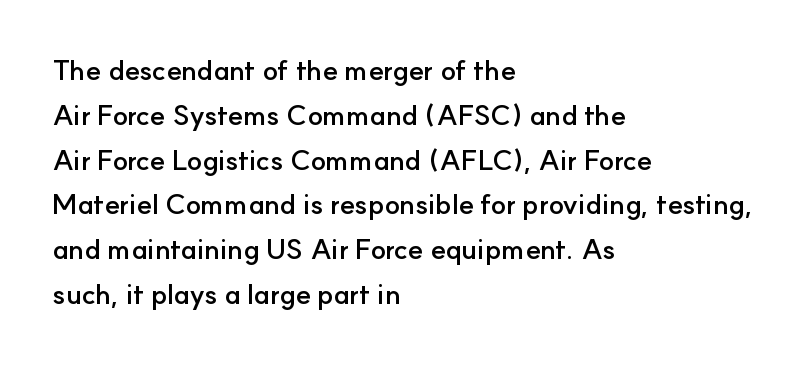
These lines carry a lot of weight — the face is fully bold. Each new line begins a customary step beneath the previous one. Here the glyphs are tracked normally, forming tight word shapes. The lines in this sample share a left origin and differ only in where they stop.
